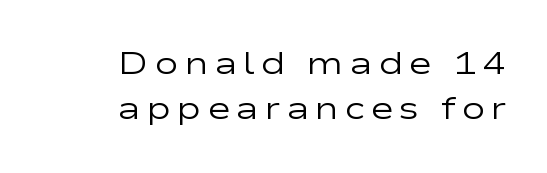
{"serif": "no", "italic": "no", "bold": "no", "weight": "regular", "width": "wide", "stroke_contrast": "low", "x_height": "medium", "monospaced": "no", "underline": "no", "align": "right", "line_spacing": "normal", "line_spacing_ratio": 1.41, "glyph_px": 32}
